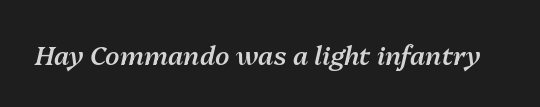
When letters slant like this, we call the style italic. Tracking value appears to be zero — textbook default spacing. Every letter is mildly thick-stroked: semibold rather than bold. The space directly below the letters is spotless.
